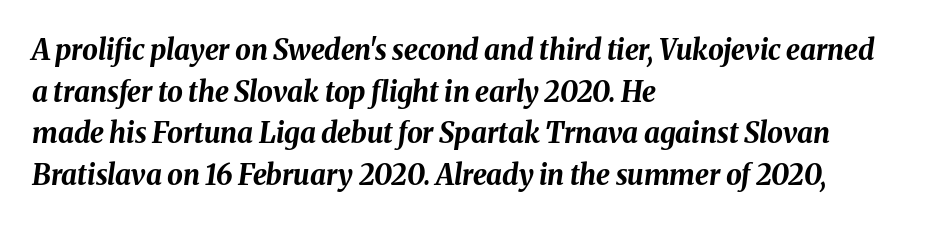
{"italic": "yes", "lean": "right", "slant_degrees": 8, "bold": "yes", "weight": "bold", "width": "normal", "stroke_contrast": "medium", "x_height": "medium", "monospaced": "no", "underline": "no", "align": "left", "line_spacing": "normal", "line_spacing_ratio": 1.49, "letter_spacing": "normal", "letter_spacing_em": 0.0, "glyph_px": 28}
